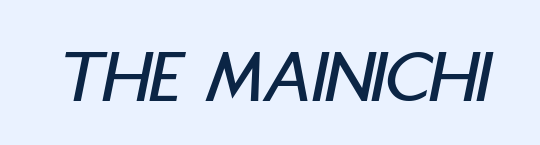
{"italic": "yes", "lean": "right", "slant_degrees": 11, "width": "condensed", "stroke_contrast": "low", "x_height": "large", "monospaced": "no", "underline": "no", "letter_spacing": "normal", "letter_spacing_em": 0.0, "glyph_px": 78}
